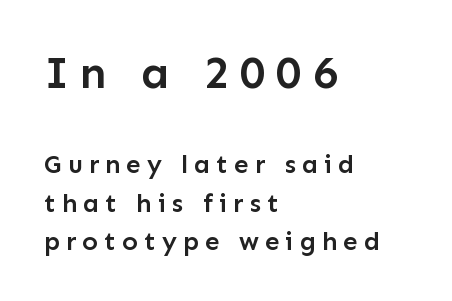
Q: Is the text bold? A: Semi-bold.
Q: Is the text italic (slanted)? A: No, it is upright.
Q: Is the typeface a serif or a sans-serif typeface? A: Sans-serif.
Q: Is the text underlined? A: No.
Q: How is the paragraph aligned? A: Left-aligned.
Q: Is the spacing between letters normal or unusually wide? A: Unusually wide.
Q: Is the spacing between lines tight, normal or loose? A: Normal.
Q: Which block of text is set in a larger size, the first (top) or the second (bottom)? A: The first (top) one.
Q: Width (condensed, normal, or wide)? A: Normal.
Q: Stroke contrast? A: Low.
Q: x-height? A: Medium.
Q: Monospaced? A: No.
